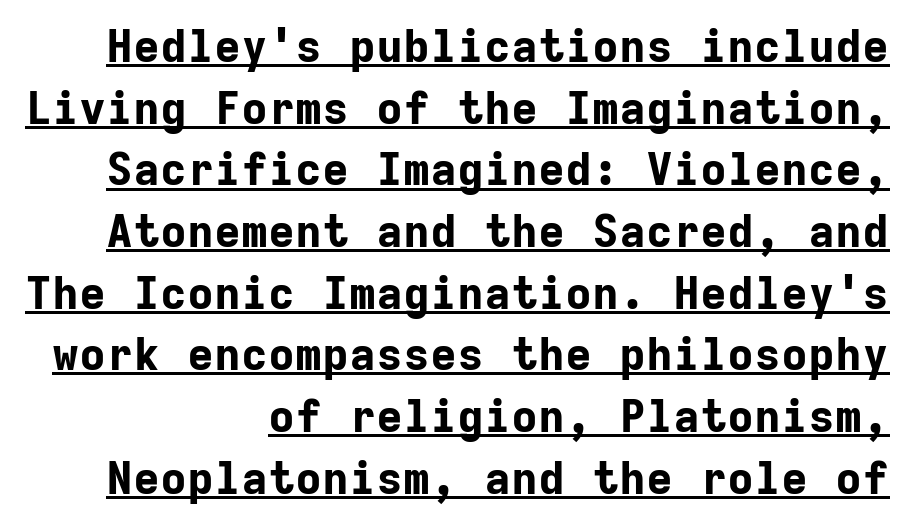
Q: Is the text bold? A: Yes.
Q: Is the text italic (slanted)? A: No, it is upright.
Q: Is the typeface a serif or a sans-serif typeface? A: Sans-serif.
Q: Is the text underlined? A: Yes.
Q: How is the paragraph aligned? A: Right-aligned.
Q: Is the spacing between letters normal or unusually wide? A: Normal.
Q: Is the spacing between lines tight, normal or loose? A: Normal.
Q: Width (condensed, normal, or wide)? A: Normal.
Q: Stroke contrast? A: Low.
Q: x-height? A: Medium.
Q: Monospaced? A: Yes.
